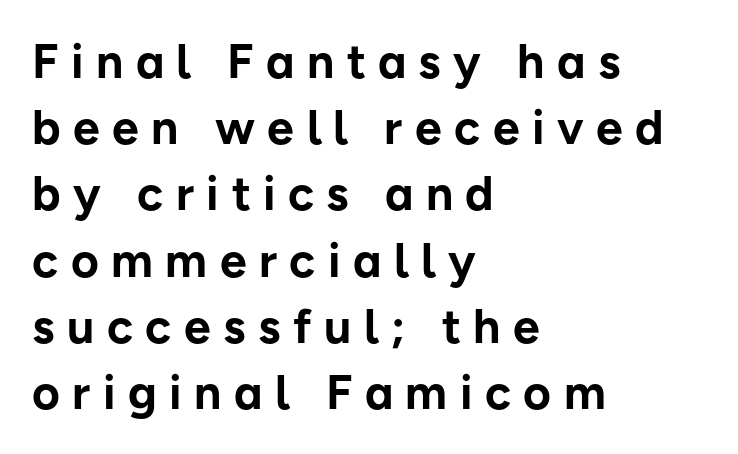
Notice how descenders clear the ascenders below comfortably — that's standard leading. A typesetter would label this face a sans. A roman cut, with each character standing at attention. Each word looks stretched out because of the extra space between its letters. A typesetter would call this proportional, since set widths differ per character.
